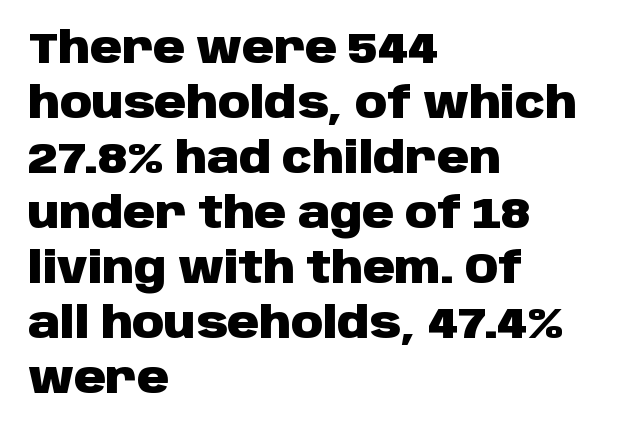
The passage shown is typed in a proportional face where columns would drift. A student would call this left alignment; a typographer would say flush left, rag right. These lines keep a tight, regular rhythm from letter to letter. Stroke terminals: plain, sans-serif. Tall strokes in this sample are plumb rather than angled. Honestly, there is no underline to notice here at all.
